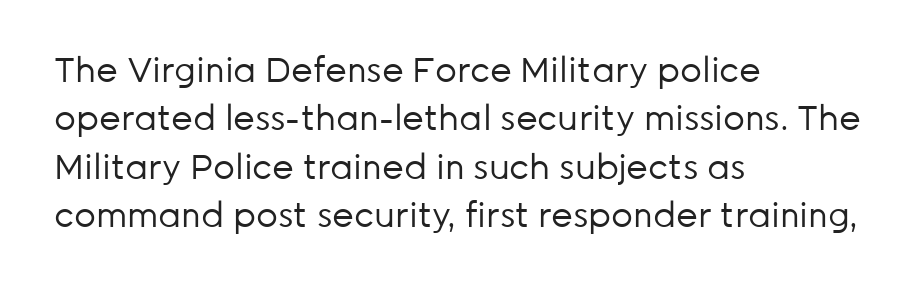
Nobody drew a line under any word here. The passage shown is typed in a proportional face where columns would drift. Examine the stroke ends and you'll find no serifs. In CSS terms this would be text-align: left.
